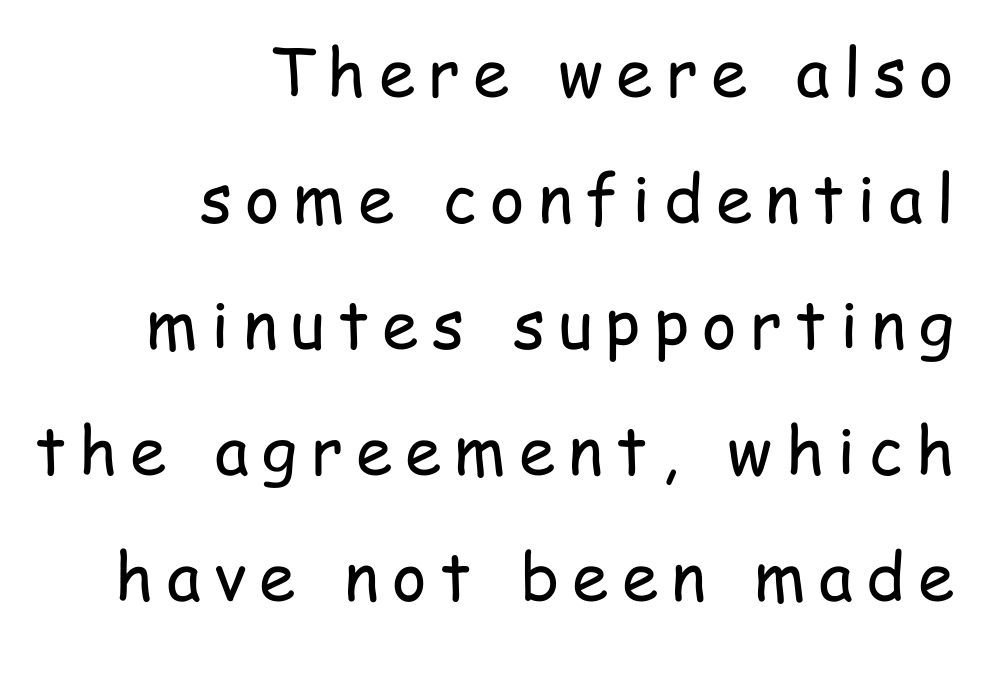
Q: Is the text bold? A: No.
Q: Is the text italic (slanted)? A: No, it is upright.
Q: Is the typeface a serif or a sans-serif typeface? A: Sans-serif.
Q: Is the text underlined? A: No.
Q: How is the paragraph aligned? A: Right-aligned.
Q: Is the spacing between letters normal or unusually wide? A: Unusually wide.
Q: Is the spacing between lines tight, normal or loose? A: Loose.
Q: Width (condensed, normal, or wide)? A: Condensed.
Q: Stroke contrast? A: Low.
Q: x-height? A: Medium.
Q: Monospaced? A: No.
